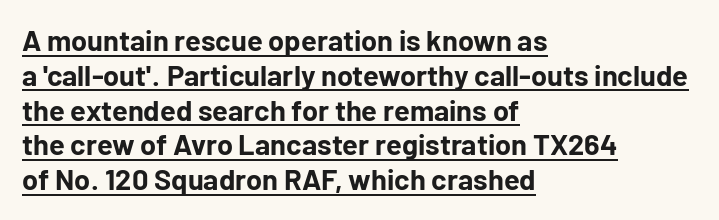
Q: Is the text bold? A: Yes.
Q: Is the text italic (slanted)? A: No, it is upright.
Q: Is the typeface a serif or a sans-serif typeface? A: Sans-serif.
Q: Is the text underlined? A: Yes.
Q: How is the paragraph aligned? A: Left-aligned.
Q: Is the spacing between letters normal or unusually wide? A: Normal.
Q: Width (condensed, normal, or wide)? A: Normal.
Q: Stroke contrast? A: Low.
Q: x-height? A: Medium.
Q: Monospaced? A: No.
